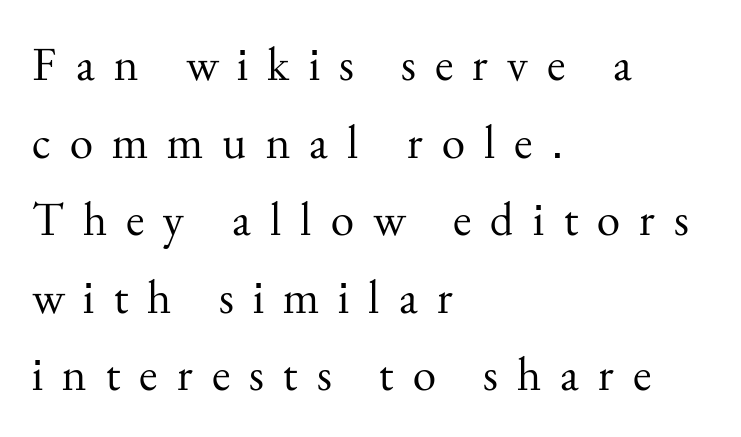
{"serif": "yes", "italic": "no", "bold": "no", "weight": "regular", "width": "normal", "stroke_contrast": "medium", "x_height": "small", "monospaced": "no", "underline": "no", "align": "left", "line_spacing": "normal", "line_spacing_ratio": 1.65, "letter_spacing": "wide", "letter_spacing_em": 0.41, "glyph_px": 47}
